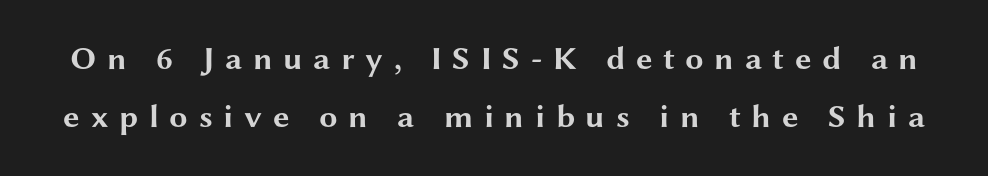
{"serif": "no", "italic": "no", "bold": "yes", "weight": "bold", "width": "wide", "stroke_contrast": "medium", "x_height": "medium", "monospaced": "no", "underline": "no", "line_spacing_ratio": 1.77, "letter_spacing": "wide", "letter_spacing_em": 0.32, "glyph_px": 33}
